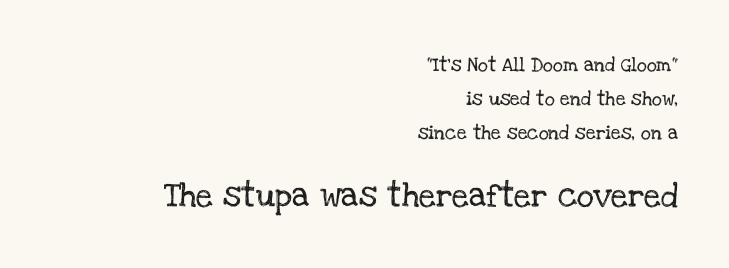
{"italic": "no", "underline": "no", "align": "right", "line_spacing": "loose", "line_spacing_ratio": 2.44, "letter_spacing": "normal", "letter_spacing_em": 0.0, "larger_block": "second", "size_ratio": 1.71, "glyph_px": 24}
